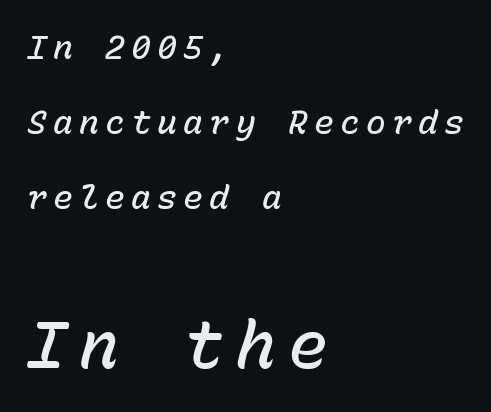
Here the designer chose a console-style face with uniform glyph widths. The typesetting leans somewhat heavy: a semibold. The vertical gap from one line to the next is large. The foot of each line stays bare and open. Compared with ordinary roman type, these characters are visibly tilted. Typeset ragged right — the left edge is the straight one.
